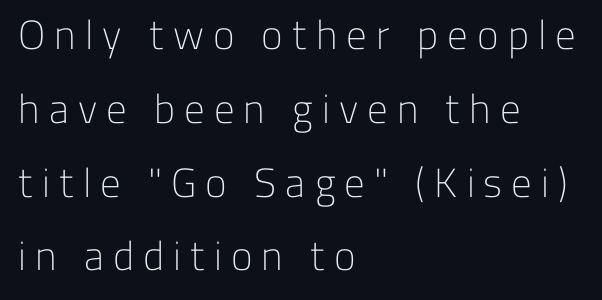
{"serif": "no", "italic": "no", "bold": "no", "weight": "light", "width": "normal", "stroke_contrast": "low", "x_height": "medium", "monospaced": "no", "underline": "no", "align": "left", "line_spacing_ratio": 1.8, "letter_spacing": "wide", "letter_spacing_em": 0.22, "glyph_px": 41}
